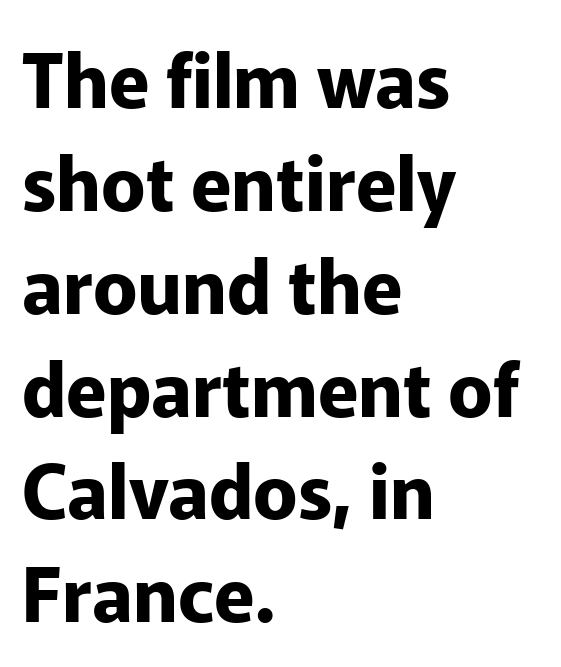
{"serif": "no", "italic": "no", "bold": "yes", "weight": "bold", "width": "normal", "stroke_contrast": "low", "x_height": "medium", "monospaced": "no", "underline": "no", "align": "left", "line_spacing": "normal", "line_spacing_ratio": 1.39, "letter_spacing": "normal", "letter_spacing_em": 0.0, "glyph_px": 74}
